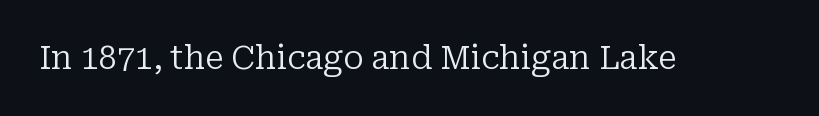
The image shows 32 px regular-weight serif type, upright; set normal letter spacing, not underlined; low stroke contrast and a medium x-height.
